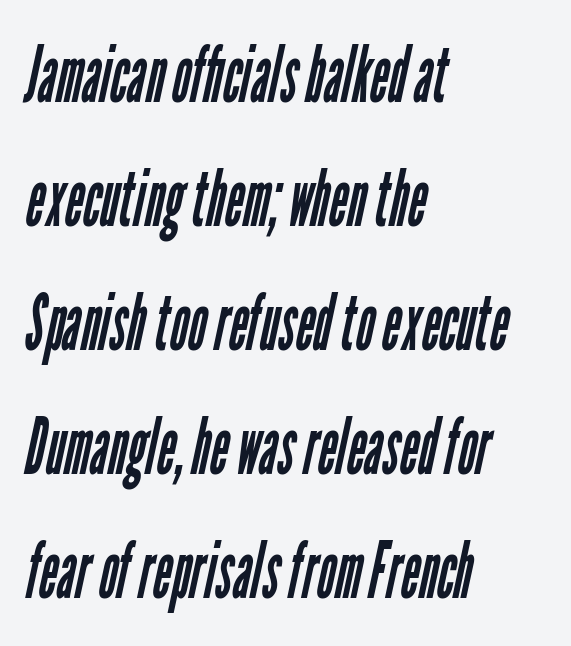
Q: Is the text bold? A: No.
Q: Is the typeface a serif or a sans-serif typeface? A: Sans-serif.
Q: Is the text underlined? A: No.
Q: How is the paragraph aligned? A: Left-aligned.
Q: Is the spacing between letters normal or unusually wide? A: Normal.
Q: Is the spacing between lines tight, normal or loose? A: Normal.
Q: Width (condensed, normal, or wide)? A: Condensed.
Q: Stroke contrast? A: Low.
Q: x-height? A: Medium.
Q: Monospaced? A: No.
